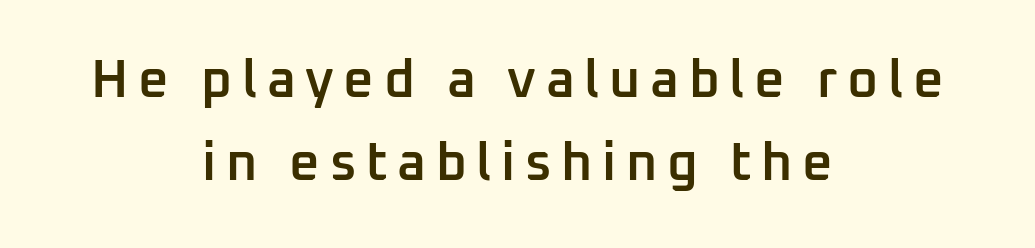
{"serif": "no", "italic": "no", "bold": "semi", "weight": "semibold", "width": "normal", "stroke_contrast": "low", "x_height": "medium", "monospaced": "no", "underline": "no", "align": "center", "line_spacing": "normal", "line_spacing_ratio": 1.57, "glyph_px": 53}
